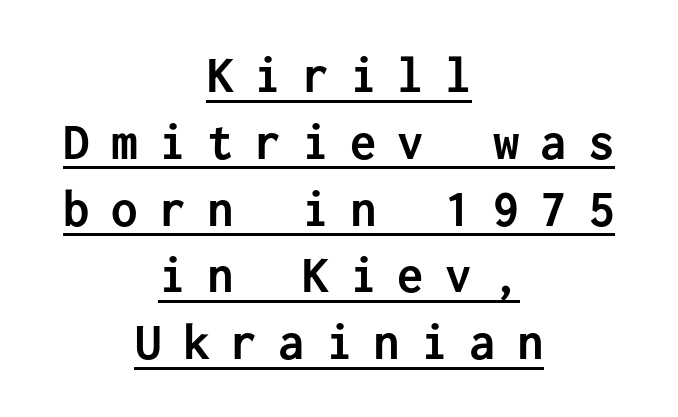
The image shows 53 px semibold sans-serif type, upright, monospaced; set centered, normal line spacing (1.26x), unusually wide letter spacing (+0.4 em), underlined; low stroke contrast and a medium x-height.
